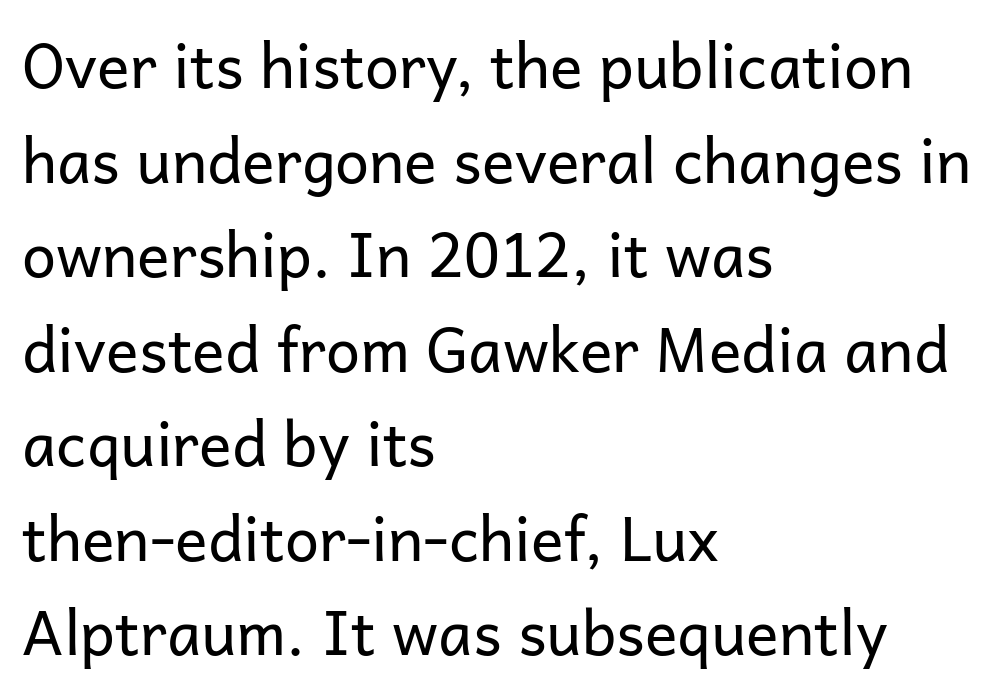
Stems here are at most as thick as an everyday book face. The typesetter chose a ragged-right arrangement here. Ascenders rise straight up at ninety degrees. Nobody touched the tracking dial on this one. A typesetter would call this proportional, since set widths differ per character.
